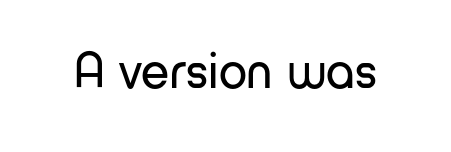
Compared with a typical body face, this is equally light or lighter still. Is the letter spacing exaggerated? No — it looks like the ordinary default. The font family rendered here belongs to the sans-serif group. Just letters on the line, the space beneath them empty. Vertical strokes here are truly vertical. You could not count columns in this text — the font is proportionally spaced.
